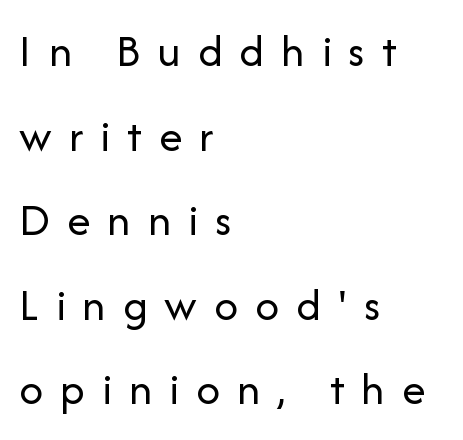
Q: Is the text bold? A: No.
Q: Is the text italic (slanted)? A: No, it is upright.
Q: Is the typeface a serif or a sans-serif typeface? A: Sans-serif.
Q: Is the text underlined? A: No.
Q: How is the paragraph aligned? A: Left-aligned.
Q: Is the spacing between letters normal or unusually wide? A: Unusually wide.
Q: Width (condensed, normal, or wide)? A: Normal.
Q: Stroke contrast? A: Low.
Q: x-height? A: Medium.
Q: Monospaced? A: No.
